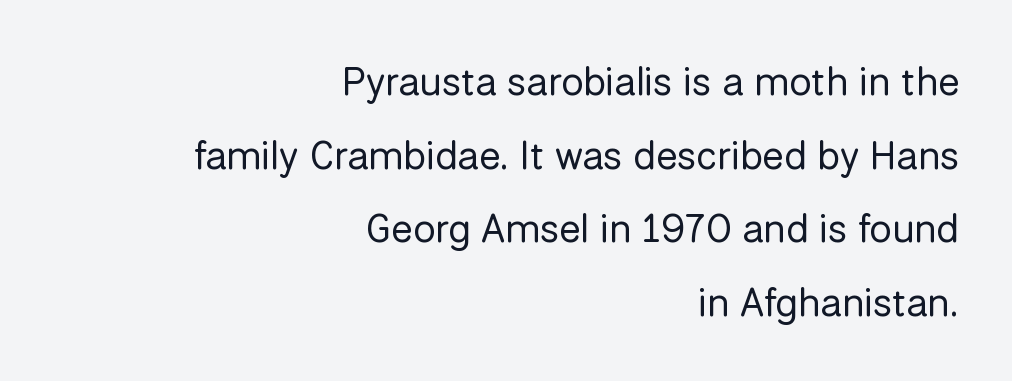
Q: Is the text bold? A: No.
Q: Is the text italic (slanted)? A: No, it is upright.
Q: Is the typeface a serif or a sans-serif typeface? A: Sans-serif.
Q: Is the text underlined? A: No.
Q: How is the paragraph aligned? A: Right-aligned.
Q: Is the spacing between letters normal or unusually wide? A: Normal.
Q: Width (condensed, normal, or wide)? A: Normal.
Q: Stroke contrast? A: Low.
Q: x-height? A: Medium.
Q: Monospaced? A: No.
